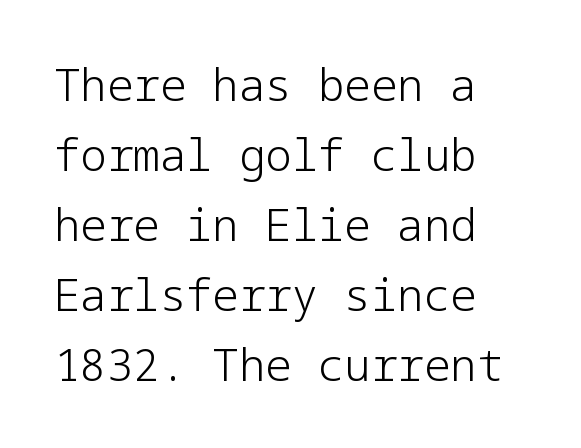
Q: Is the text bold? A: No.
Q: Is the text italic (slanted)? A: No, it is upright.
Q: Is the typeface a serif or a sans-serif typeface? A: Sans-serif.
Q: Is the text underlined? A: No.
Q: How is the paragraph aligned? A: Left-aligned.
Q: Is the spacing between letters normal or unusually wide? A: Normal.
Q: Is the spacing between lines tight, normal or loose? A: Normal.
Q: Width (condensed, normal, or wide)? A: Normal.
Q: Stroke contrast? A: Low.
Q: x-height? A: Medium.
